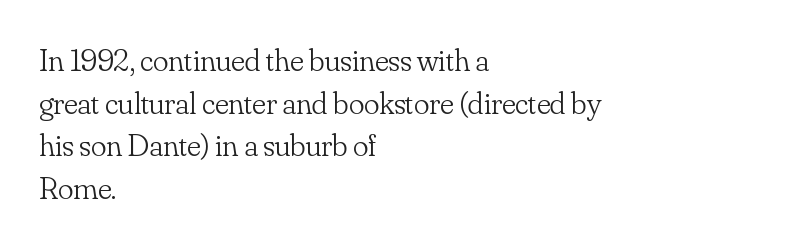
Q: Is the text bold? A: No.
Q: Is the text italic (slanted)? A: No, it is upright.
Q: Is the typeface a serif or a sans-serif typeface? A: Serif.
Q: Is the text underlined? A: No.
Q: How is the paragraph aligned? A: Left-aligned.
Q: Is the spacing between letters normal or unusually wide? A: Normal.
Q: Is the spacing between lines tight, normal or loose? A: Normal.
Q: Width (condensed, normal, or wide)? A: Normal.
Q: Stroke contrast? A: Low.
Q: x-height? A: Small.
Q: Monospaced? A: No.
